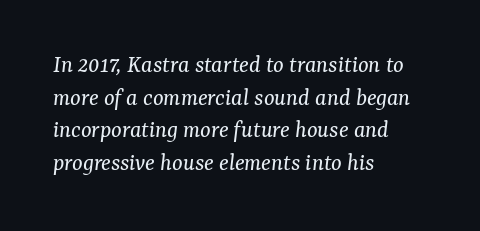
Q: Is the text bold? A: No.
Q: Is the text italic (slanted)? A: Yes, it leans right by about 7 degrees.
Q: Is the text underlined? A: No.
Q: How is the paragraph aligned? A: Left-aligned.
Q: Is the spacing between letters normal or unusually wide? A: Normal.
Q: Is the spacing between lines tight, normal or loose? A: Normal.
